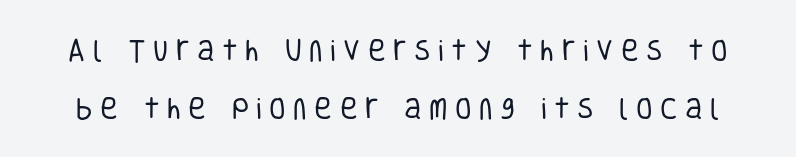
No italicization has been applied; the sample stays upright. The line-height multiplier appears high, well above default. There is plenty of visible air inserted between adjacent glyphs. The string is rendered with underlining switched off.
